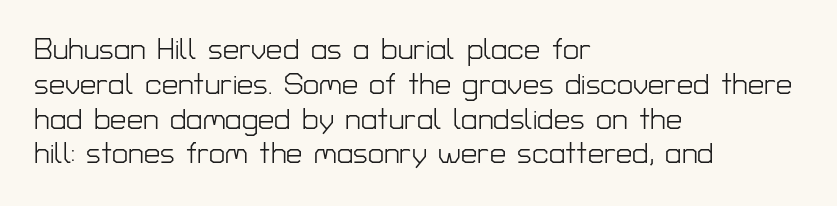
Q: Is the text bold? A: No.
Q: Is the text italic (slanted)? A: No, it is upright.
Q: Is the typeface a serif or a sans-serif typeface? A: Sans-serif.
Q: Is the text underlined? A: No.
Q: How is the paragraph aligned? A: Left-aligned.
Q: Is the spacing between letters normal or unusually wide? A: Normal.
Q: Width (condensed, normal, or wide)? A: Normal.
Q: Stroke contrast? A: Low.
Q: x-height? A: Medium.
Q: Monospaced? A: No.
